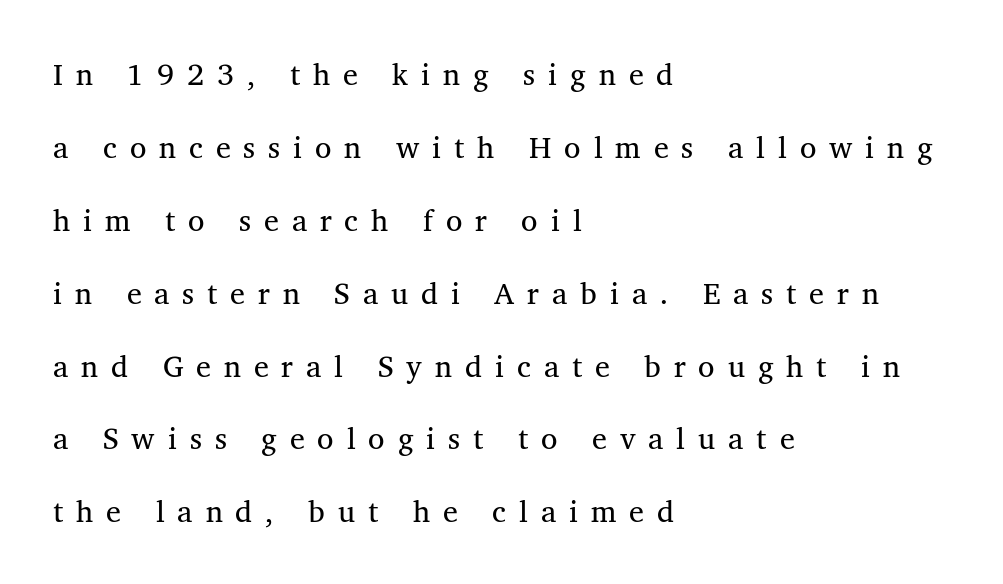
The image shows 30 px regular-weight serif type; set left-aligned, loose line spacing (2.43x), unusually wide letter spacing (+0.43 em), not underlined; medium stroke contrast and a medium x-height.
